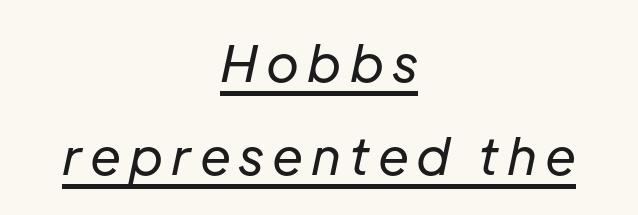
The image shows 50 px regular-weight type, italic (leaning right); set centered, line spacing 1.86x, underlined; low stroke contrast and a medium x-height.
